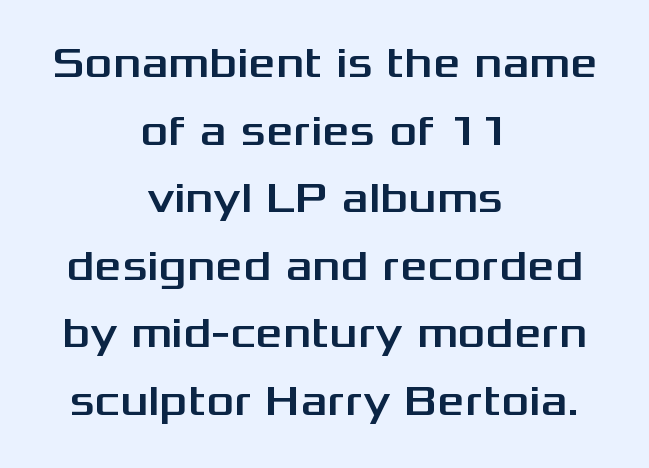
The image shows 43 px wide sans-serif type, upright; set centered, normal line spacing (1.57x), normal letter spacing, not underlined; medium stroke contrast and a medium x-height.
